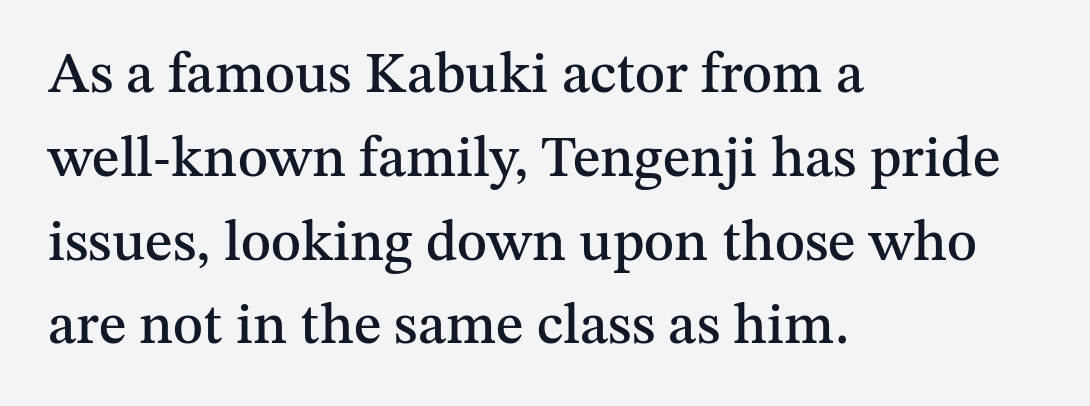
Q: Is the text italic (slanted)? A: No, it is upright.
Q: Is the typeface a serif or a sans-serif typeface? A: Serif.
Q: Is the text underlined? A: No.
Q: How is the paragraph aligned? A: Left-aligned.
Q: Is the spacing between letters normal or unusually wide? A: Normal.
Q: Is the spacing between lines tight, normal or loose? A: Normal.
Q: Width (condensed, normal, or wide)? A: Normal.
Q: Stroke contrast? A: Medium.
Q: x-height? A: Medium.
Q: Monospaced? A: No.
